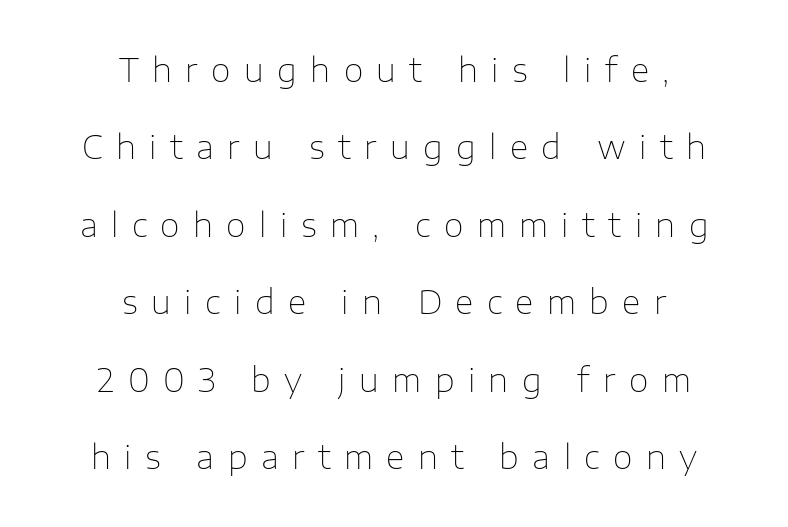
Character widths vary here, with narrow letters taking less room than wide ones. Inter-character spacing is expanded well beyond the font's built-in metrics. Visually the block forms a symmetrical silhouette, jagged on both flanks. Widely set lines give the paragraph a tall, airy silhouette.
